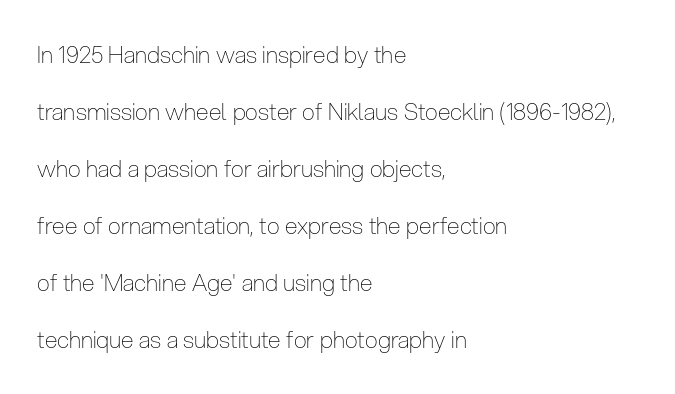
{"italic": "no", "bold": "no", "underline": "no", "align": "left", "line_spacing": "loose", "line_spacing_ratio": 2.48, "letter_spacing": "normal", "letter_spacing_em": 0.0, "glyph_px": 23}
